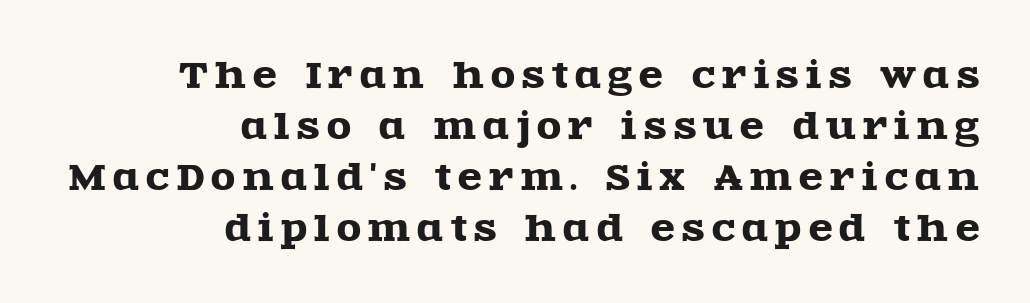
The image shows 35 px wide serif type, upright; set right-aligned, normal line spacing (1.46x), unusually wide letter spacing (+0.21 em), not underlined; a large x-height.
